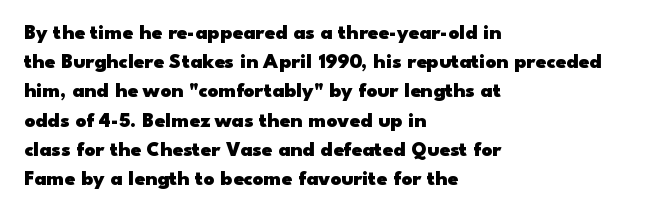
Q: Is the text bold? A: Yes.
Q: Is the text italic (slanted)? A: No, it is upright.
Q: Is the text underlined? A: No.
Q: How is the paragraph aligned? A: Left-aligned.
Q: Is the spacing between letters normal or unusually wide? A: Normal.
Q: Is the spacing between lines tight, normal or loose? A: Normal.
